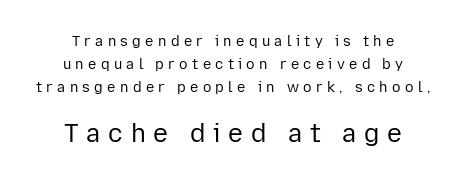
The image shows 25 px text type, upright; set centered, normal line spacing (1.63x), unusually wide letter spacing (+0.31 em), not underlined; the second (bottom) block is 1.79x larger.
